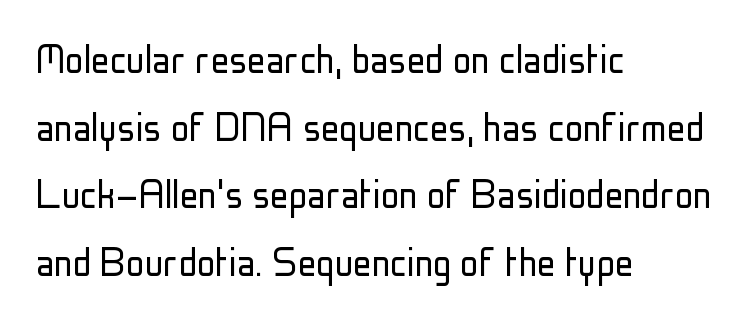
{"serif": "no", "italic": "no", "bold": "no", "weight": "light", "width": "condensed", "stroke_contrast": "low", "x_height": "medium", "monospaced": "no", "underline": "no", "align": "left", "line_spacing": "normal", "line_spacing_ratio": 1.47, "letter_spacing": "normal", "letter_spacing_em": 0.0, "glyph_px": 46}
